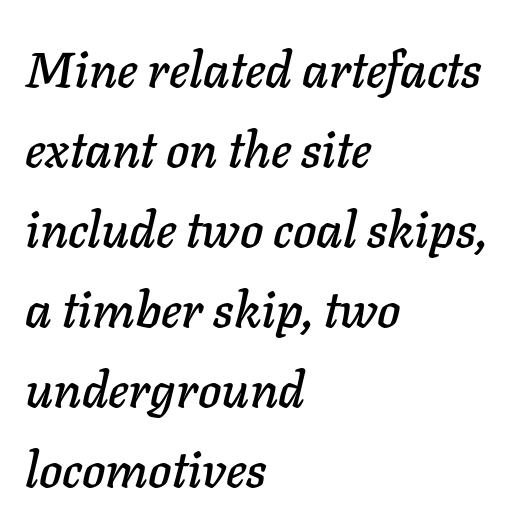
{"italic": "yes", "lean": "right", "slant_degrees": 11, "width": "normal", "stroke_contrast": "low", "x_height": "medium", "monospaced": "no", "underline": "no", "align": "left", "line_spacing": "normal", "line_spacing_ratio": 1.6, "letter_spacing": "normal", "letter_spacing_em": 0.0, "glyph_px": 50}
